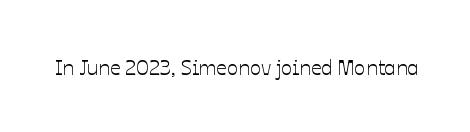
The image shows 21 px text type, upright; set normal letter spacing, not underlined.
